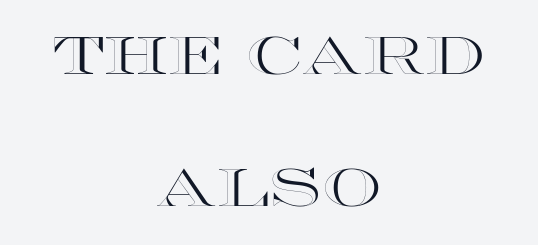
Spacing between characters is what you'd get straight out of the box. Summary of vertical rhythm: relaxed, with wide interline spacing. It's the straight-up-and-down kind of type. Plain, unruled lines of type.
